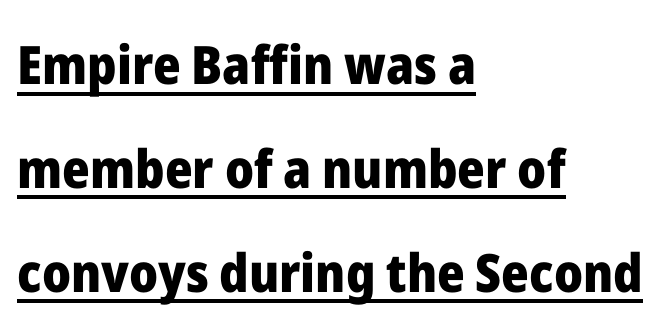
The image shows 53 px heavy sans-serif type, upright; set left-aligned, loose line spacing (1.96x), normal letter spacing, underlined; low stroke contrast and a medium x-height.
